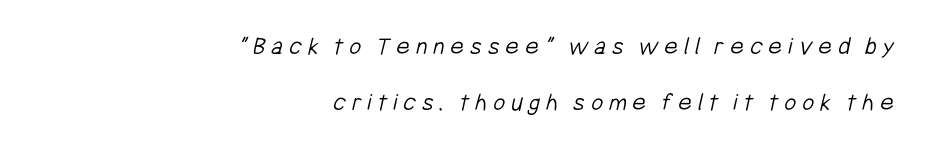
There is plenty of visible air inserted between adjacent glyphs. Stems and bowls with no extra thickness — not bold. Which margin do the lines hug? The right one — the left edge is uneven. The vertical gap from one line to the next is large.
